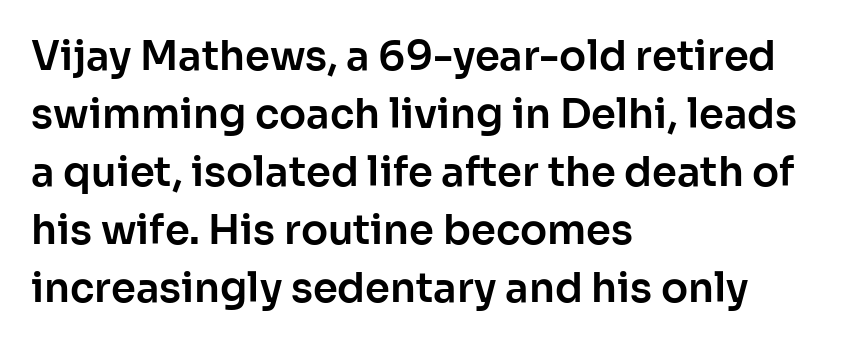
{"serif": "no", "italic": "no", "width": "normal", "stroke_contrast": "low", "x_height": "medium", "monospaced": "no", "underline": "no", "align": "left", "line_spacing": "normal", "line_spacing_ratio": 1.45, "letter_spacing": "normal", "letter_spacing_em": 0.0, "glyph_px": 40}
